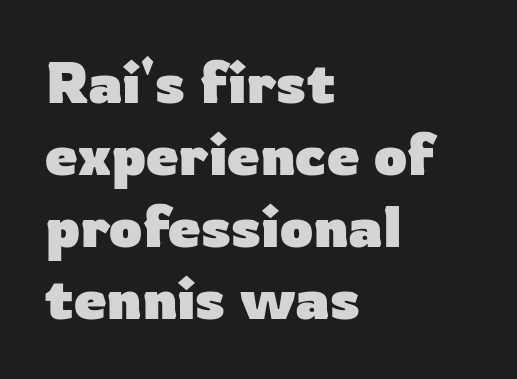
Q: Is the text bold? A: Yes.
Q: Is the text italic (slanted)? A: No, it is upright.
Q: Is the typeface a serif or a sans-serif typeface? A: Sans-serif.
Q: Is the text underlined? A: No.
Q: How is the paragraph aligned? A: Left-aligned.
Q: Is the spacing between letters normal or unusually wide? A: Normal.
Q: Width (condensed, normal, or wide)? A: Normal.
Q: Stroke contrast? A: Low.
Q: x-height? A: Medium.
Q: Monospaced? A: No.
